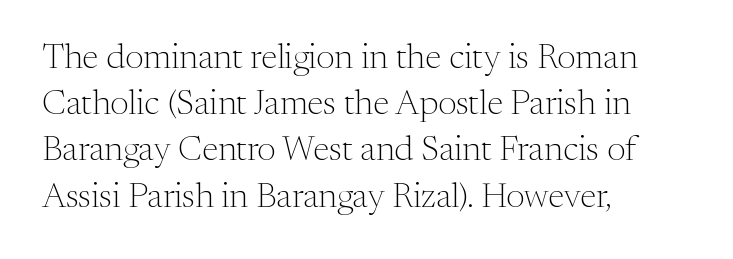
The image shows 35 px light serif type, upright; set left-aligned, normal line spacing (1.32x), normal letter spacing, not underlined; medium stroke contrast and a medium x-height.
